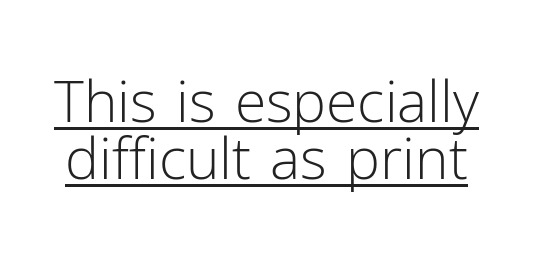
{"serif": "no", "italic": "no", "bold": "no", "weight": "light", "width": "normal", "stroke_contrast": "low", "x_height": "medium", "monospaced": "no", "underline": "yes", "line_spacing": "tight", "line_spacing_ratio": 1.0, "letter_spacing": "normal", "letter_spacing_em": 0.0, "glyph_px": 57}
